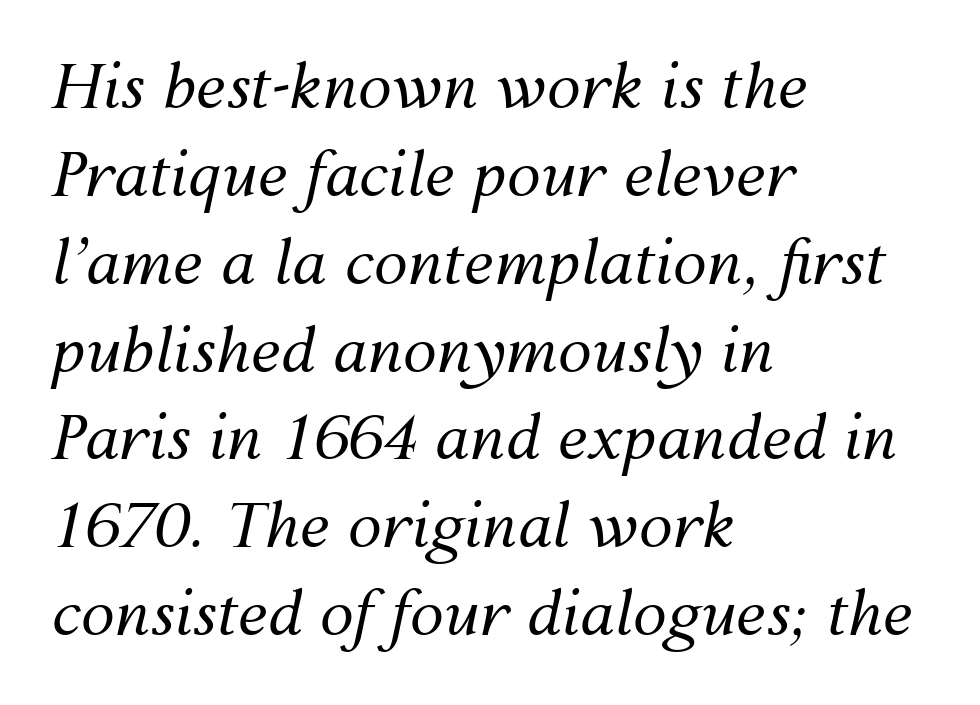
Honestly, the row spacing looks completely unremarkable. The line texture is even and compact thanks to regular tracking. Character widths vary here, with narrow letters taking less room than wide ones. These lines are set flush left with a ragged right edge. Ink coverage per letter is moderate at most.
